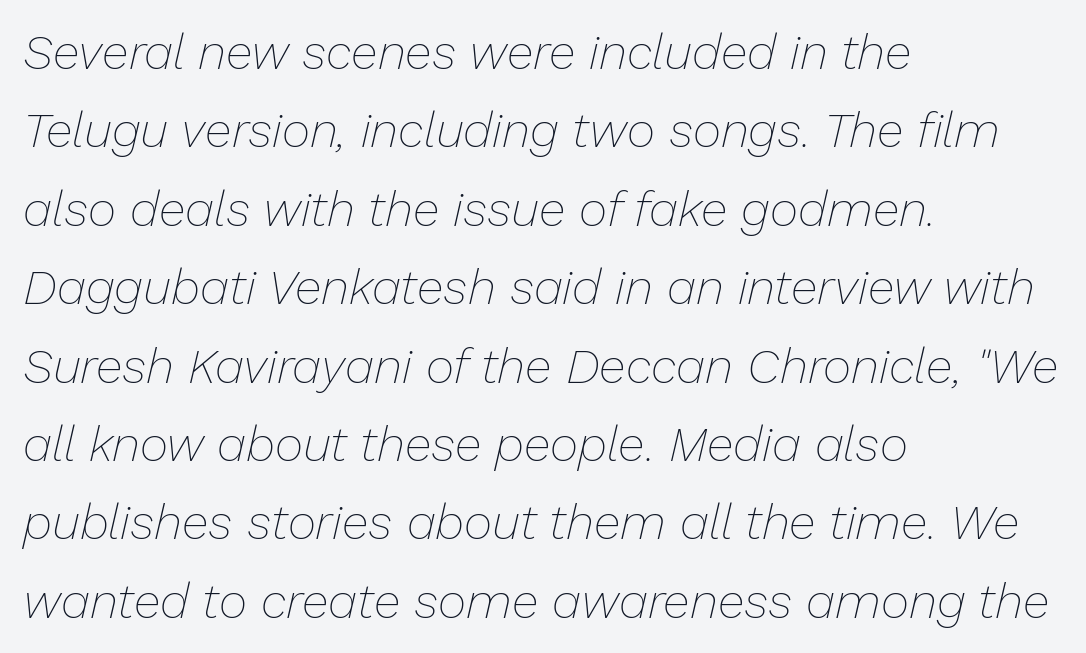
The image shows 49 px thin type, italic (leaning right); set left-aligned, normal line spacing (1.6x), normal letter spacing, not underlined; low stroke contrast and a medium x-height.
